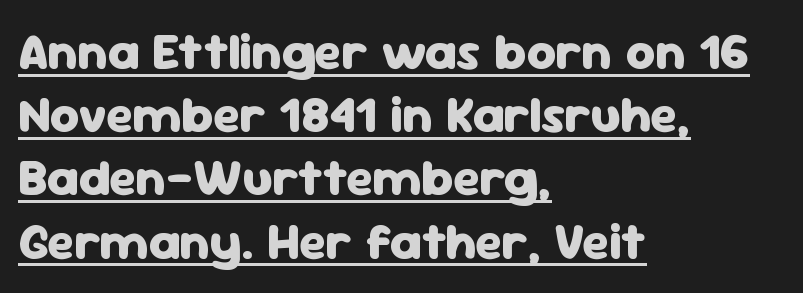
The image shows 51 px heavy sans-serif type, upright; set left-aligned, line spacing 1.24x, normal letter spacing, underlined; low stroke contrast and a medium x-height.
